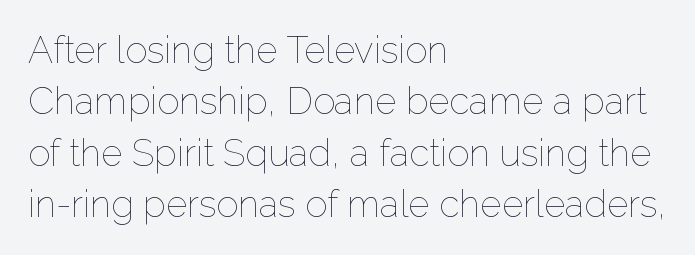
The designer left line spacing at the default. Here the designer chose a conventional face with non-uniform glyph widths. These lines were composed using upright roman letters. The typesetting does not lean heavy: it is not bold.
